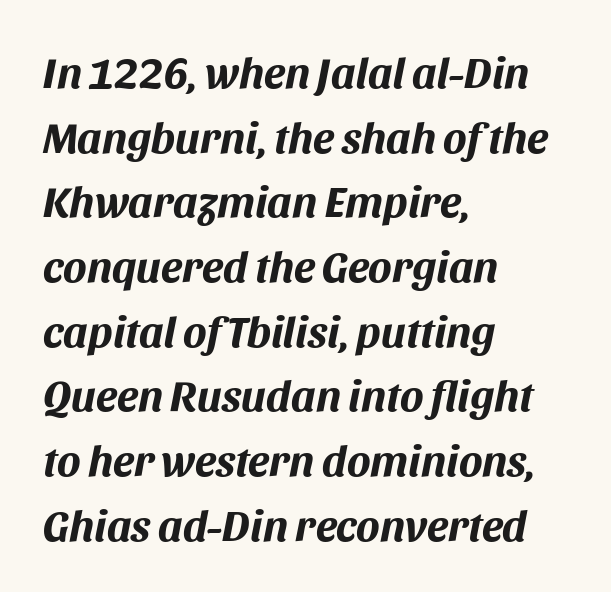
{"italic": "yes", "lean": "right", "slant_degrees": 11, "bold": "yes", "weight": "bold", "width": "normal", "stroke_contrast": "medium", "x_height": "large", "monospaced": "no", "underline": "no", "align": "left", "line_spacing": "normal", "line_spacing_ratio": 1.47, "letter_spacing": "normal", "letter_spacing_em": 0.0, "glyph_px": 44}
